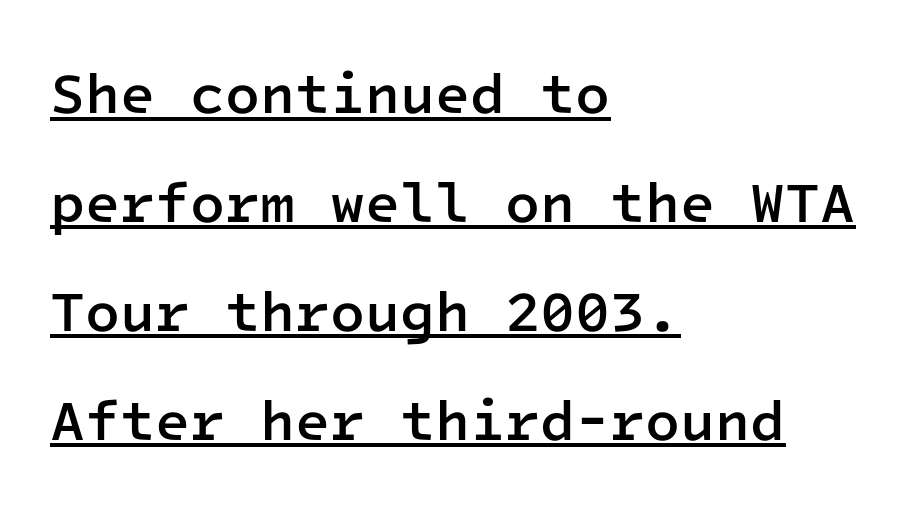
The image shows 57 px semibold sans-serif type, upright, monospaced; set left-aligned, loose line spacing (1.91x), normal letter spacing, underlined; low stroke contrast and a medium x-height.
